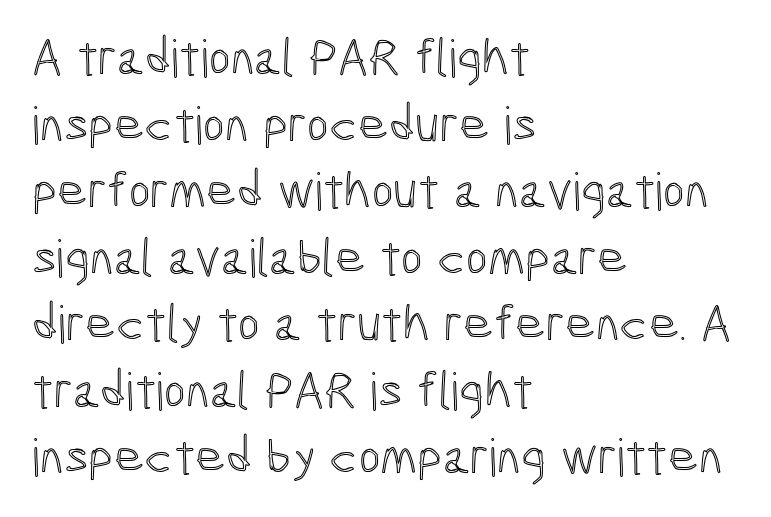
{"italic": "no", "width": "condensed", "x_height": "medium", "monospaced": "no", "underline": "no", "align": "left", "line_spacing": "normal", "line_spacing_ratio": 1.28, "letter_spacing": "normal", "letter_spacing_em": 0.0, "glyph_px": 52}
